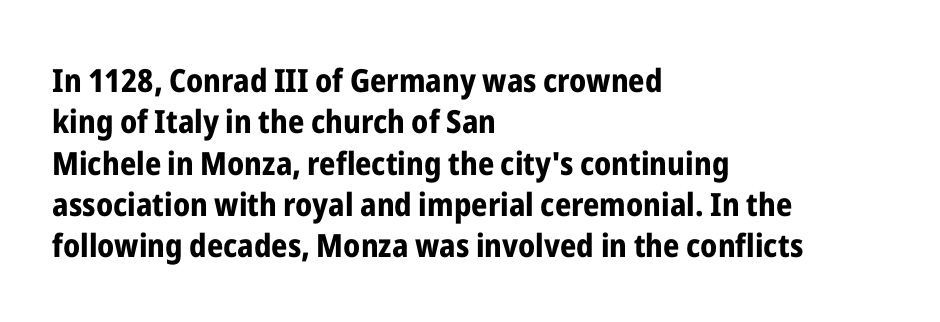
The characters display no serif detailing; their extremities are plain. The letters stand upright; this is a roman face. Vertical spacing — default. The face used here is proportionally spaced, like ordinary book or web type. The lines are quadded left.
